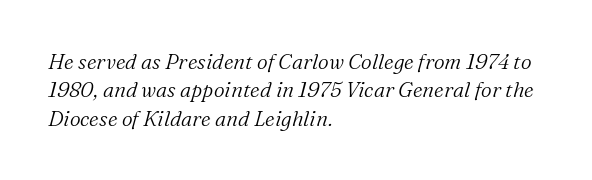
Q: Is the text bold? A: No.
Q: Is the text italic (slanted)? A: Yes, it leans right by about 16 degrees.
Q: Is the text underlined? A: No.
Q: How is the paragraph aligned? A: Left-aligned.
Q: Is the spacing between letters normal or unusually wide? A: Normal.
Q: Is the spacing between lines tight, normal or loose? A: Normal.
